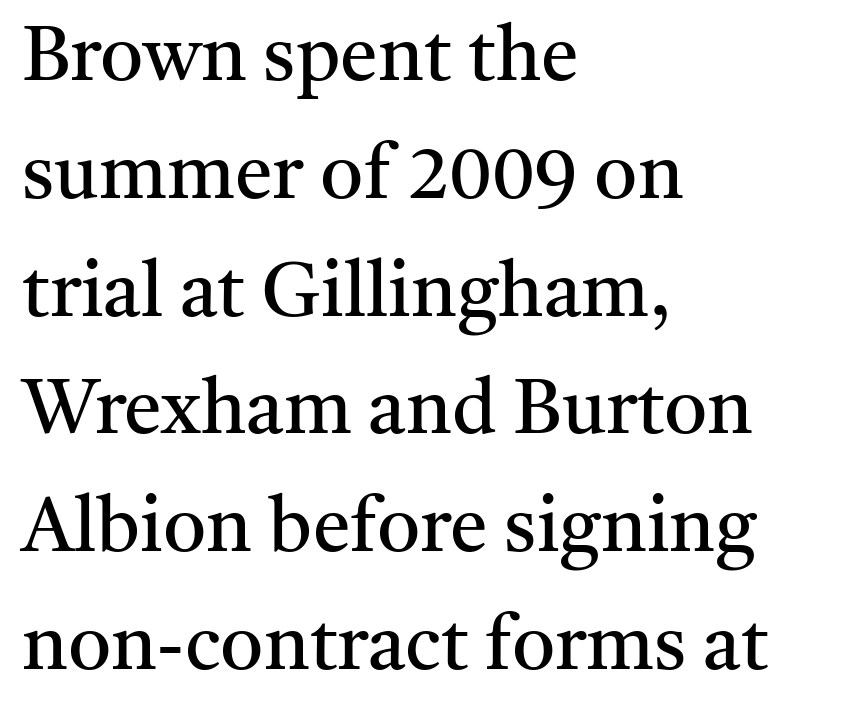
{"serif": "yes", "italic": "no", "bold": "no", "weight": "regular", "width": "normal", "stroke_contrast": "medium", "x_height": "medium", "monospaced": "no", "underline": "no", "align": "left", "line_spacing": "normal", "line_spacing_ratio": 1.55, "letter_spacing": "normal", "letter_spacing_em": 0.0, "glyph_px": 76}
